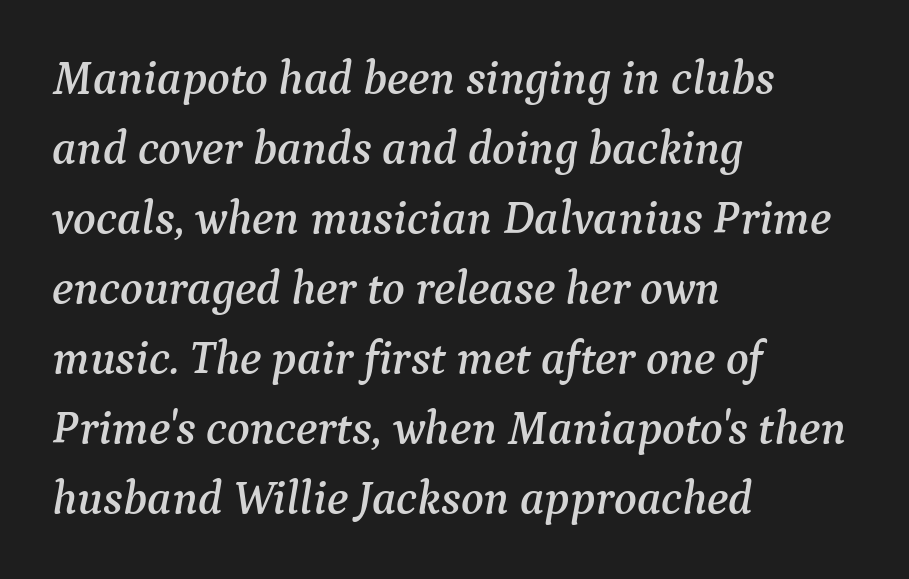
The image shows 47 px serif type, italic (leaning right); set left-aligned, normal line spacing (1.49x), normal letter spacing, not underlined; medium stroke contrast and a medium x-height.
